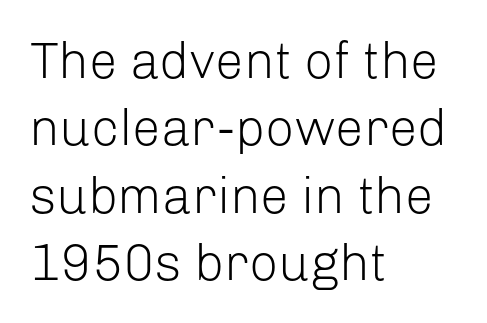
Q: Is the text bold? A: No.
Q: Is the text italic (slanted)? A: No, it is upright.
Q: Is the typeface a serif or a sans-serif typeface? A: Sans-serif.
Q: Is the text underlined? A: No.
Q: How is the paragraph aligned? A: Left-aligned.
Q: Is the spacing between letters normal or unusually wide? A: Normal.
Q: Is the spacing between lines tight, normal or loose? A: Normal.
Q: Width (condensed, normal, or wide)? A: Normal.
Q: Stroke contrast? A: Low.
Q: x-height? A: Medium.
Q: Monospaced? A: No.
